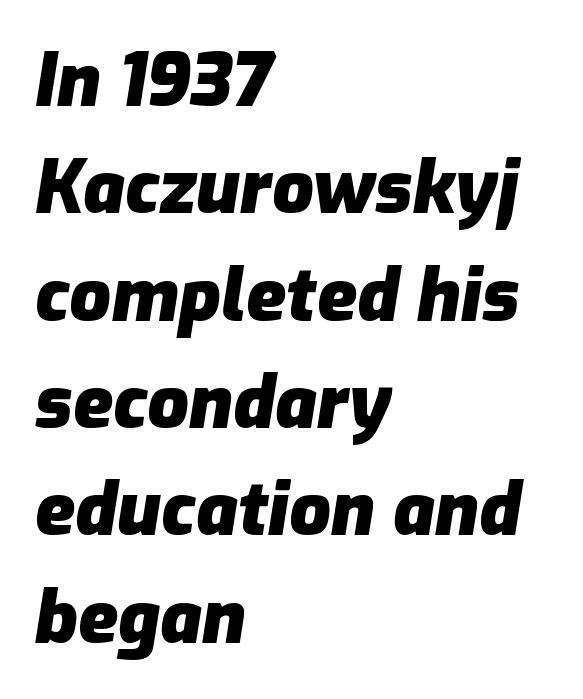
{"italic": "yes", "lean": "right", "slant_degrees": 9, "bold": "yes", "weight": "heavy", "width": "normal", "stroke_contrast": "low", "x_height": "medium", "monospaced": "no", "underline": "no", "align": "left", "line_spacing": "normal", "line_spacing_ratio": 1.47, "letter_spacing": "normal", "letter_spacing_em": 0.0, "glyph_px": 73}
